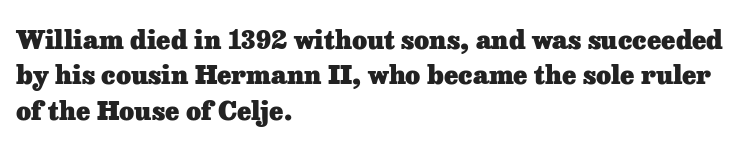
The image shows 26 px bold type, upright; set left-aligned, normal line spacing (1.36x), normal letter spacing, not underlined.
